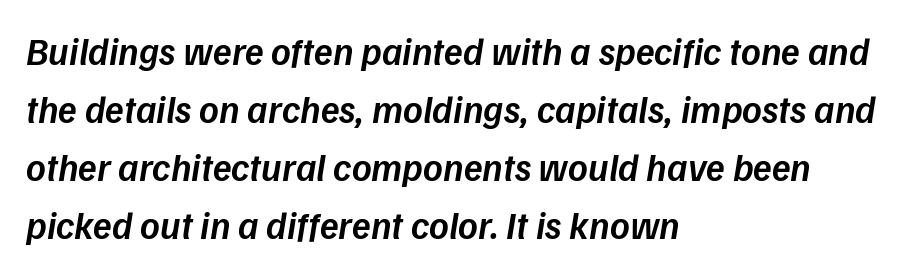
The image shows 38 px semibold type, italic (leaning right); set left-aligned, normal line spacing (1.53x), normal letter spacing, not underlined; low stroke contrast and a medium x-height.
